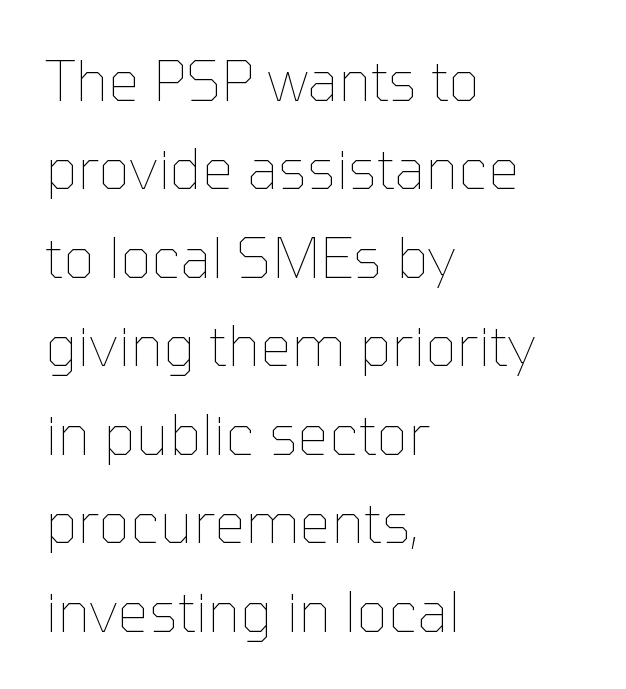
Nobody touched the tracking dial on this one. The rendering uses natural spacing where letterforms have individual widths. Letters have the restrained weight of plain body copy at most. A bare baseline throughout the passage.
